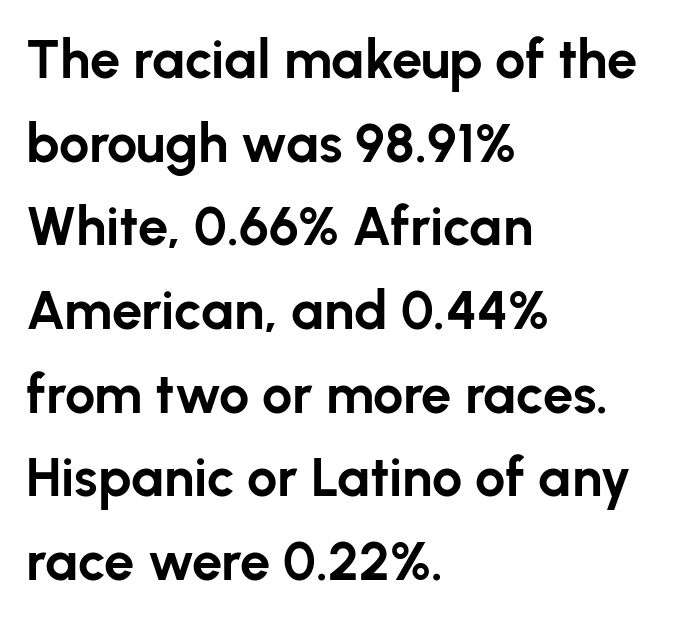
The characters display no serif detailing; their extremities are plain. A typesetter would call this proportional, since set widths differ per character. Default kerning and tracking; the words read as compact shapes. Posture: vertical. Rows of type keep a routine distance in the vertical direction. Has an underline been added? It has not.
